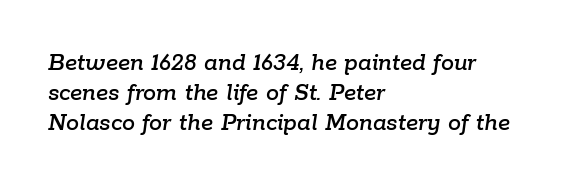
{"italic": "yes", "lean": "right", "slant_degrees": 9, "underline": "no", "align": "left", "line_spacing_ratio": 1.16, "letter_spacing": "normal", "letter_spacing_em": 0.0, "glyph_px": 26}
